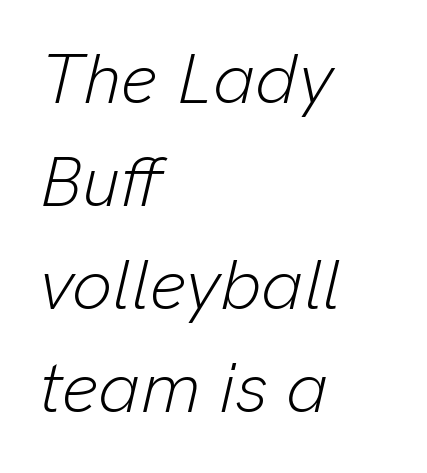
The image shows 71 px light type, italic (leaning right); set left-aligned, normal line spacing (1.45x), normal letter spacing, not underlined; low stroke contrast and a medium x-height.
